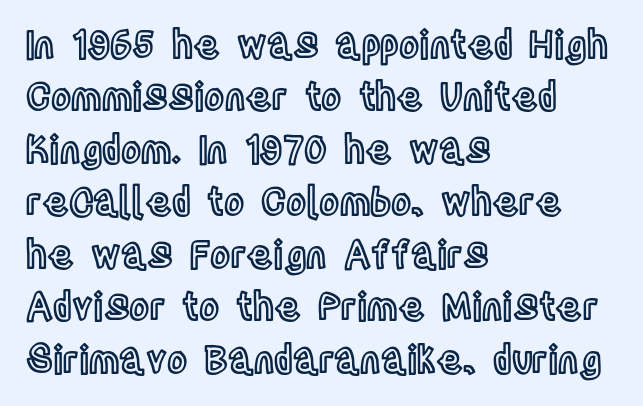
The image shows 38 px condensed type, upright; set left-aligned, normal line spacing (1.38x), normal letter spacing, not underlined; a large x-height.
